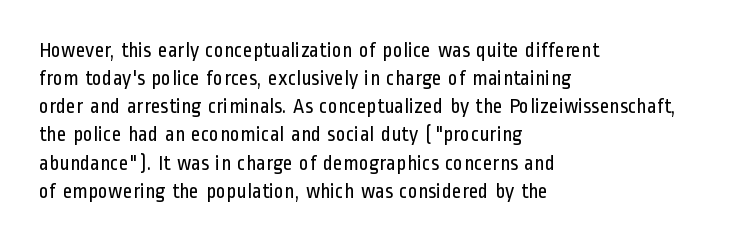
The image shows 21 px text type, upright; set left-aligned, normal line spacing (1.34x), normal letter spacing, not underlined.
